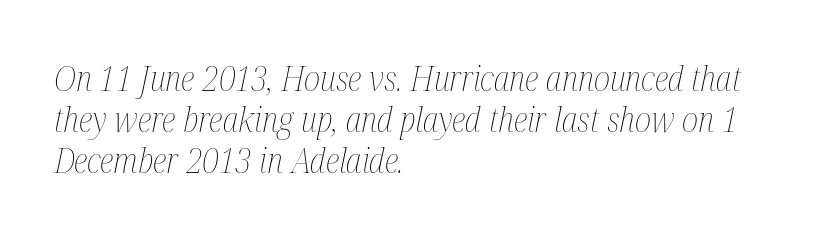
The image shows 34 px thin, condensed type, italic (leaning right); set left-aligned, line spacing 1.2x, normal letter spacing, not underlined; medium stroke contrast and a medium x-height.
